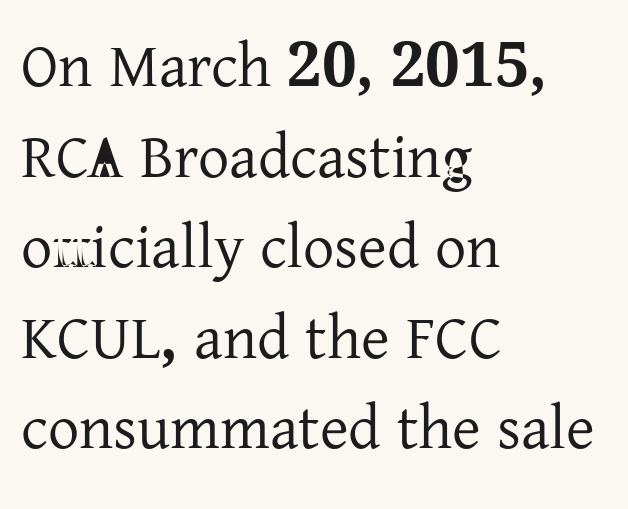
Q: Is the text italic (slanted)? A: No, it is upright.
Q: Is the typeface a serif or a sans-serif typeface? A: Serif.
Q: Is the text underlined? A: No.
Q: How is the paragraph aligned? A: Left-aligned.
Q: Is the spacing between letters normal or unusually wide? A: Normal.
Q: Is the spacing between lines tight, normal or loose? A: Normal.
Q: Width (condensed, normal, or wide)? A: Normal.
Q: Stroke contrast? A: Low.
Q: x-height? A: Medium.
Q: Monospaced? A: No.
